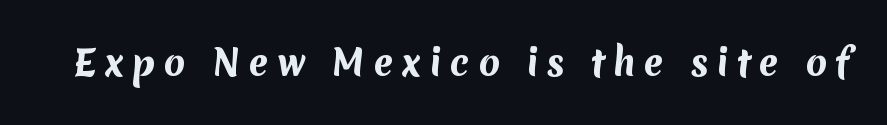
The image shows 35 px bold sans-serif type; set unusually wide letter spacing (+0.23 em), not underlined; medium stroke contrast and a medium x-height.
